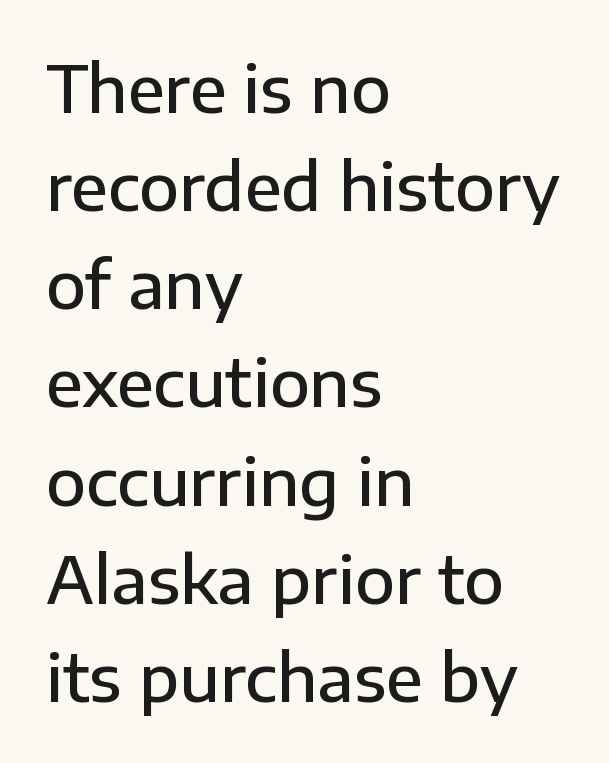
The image shows 65 px semibold sans-serif type, upright; set left-aligned, normal line spacing (1.51x), normal letter spacing, not underlined; low stroke contrast and a medium x-height.
